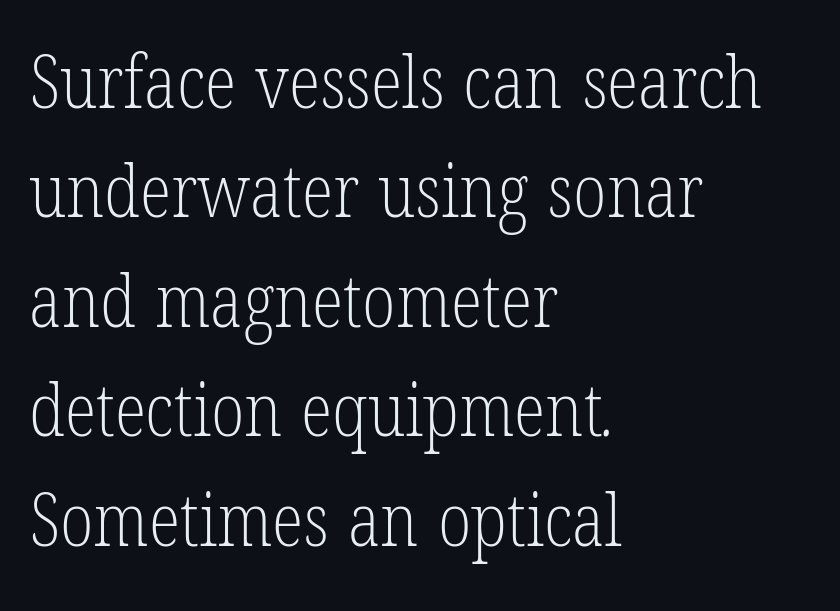
The image shows 73 px light, condensed serif type; set left-aligned, normal line spacing (1.5x), normal letter spacing, not underlined; low stroke contrast and a medium x-height.
